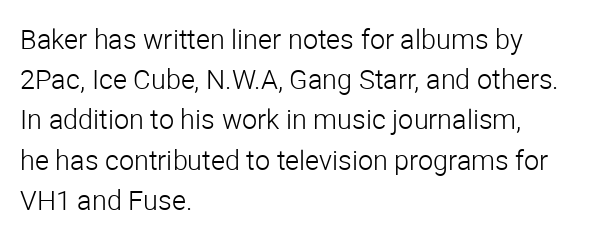
{"italic": "no", "bold": "no", "underline": "no", "align": "left", "line_spacing": "normal", "line_spacing_ratio": 1.49, "letter_spacing": "normal", "letter_spacing_em": 0.0, "glyph_px": 27}
